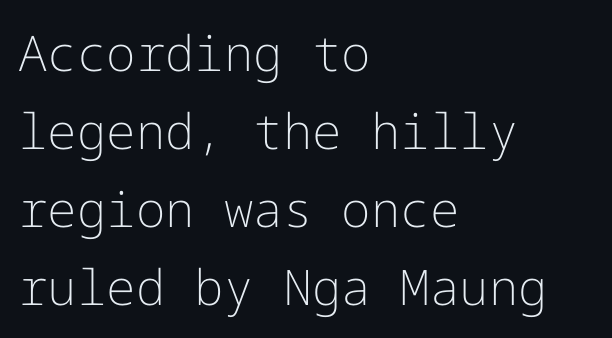
Q: Is the text bold? A: No.
Q: Is the text italic (slanted)? A: No, it is upright.
Q: Is the typeface a serif or a sans-serif typeface? A: Sans-serif.
Q: Is the text underlined? A: No.
Q: How is the paragraph aligned? A: Left-aligned.
Q: Is the spacing between letters normal or unusually wide? A: Normal.
Q: Is the spacing between lines tight, normal or loose? A: Normal.
Q: Width (condensed, normal, or wide)? A: Normal.
Q: Stroke contrast? A: Low.
Q: x-height? A: Medium.
